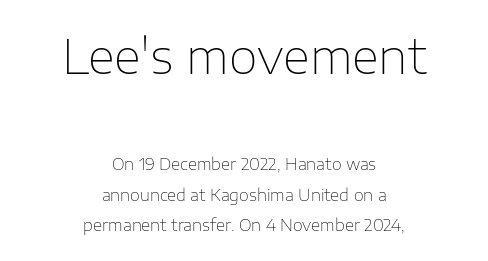
The image shows 47 px thin sans-serif type, upright; set centered, loose line spacing (1.92x), normal letter spacing, not underlined; the first (top) block is 2.94x larger; low stroke contrast and a medium x-height.
